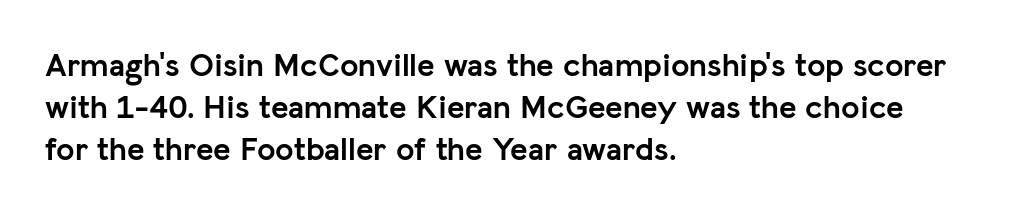
Serifs: no, the terminals of the letterforms are clean. Notice how descenders clear the ascenders below comfortably — that's standard leading. Nobody drew a line under any word here. The setting favours the left margin, as ordinary paragraphs usually do.
